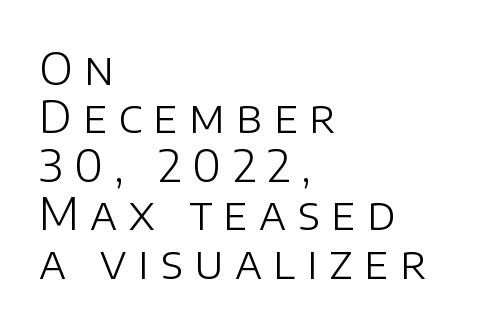
The image shows 44 px light sans-serif type, upright; set left-aligned, tight line spacing (1.1x), unusually wide letter spacing (+0.26 em), not underlined; low stroke contrast and a large x-height.
